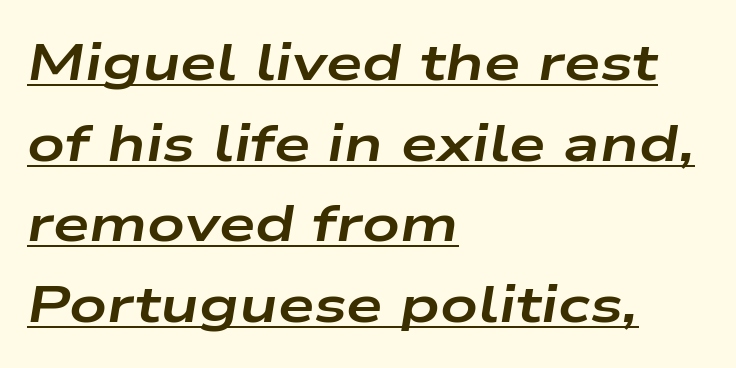
Has an underline been added? It has. The space between consecutive lines is moderate. Short note: letters normally spaced. The passage shown is typed in a proportional face where columns would drift. Tall strokes in this sample are angled rather than plumb.
